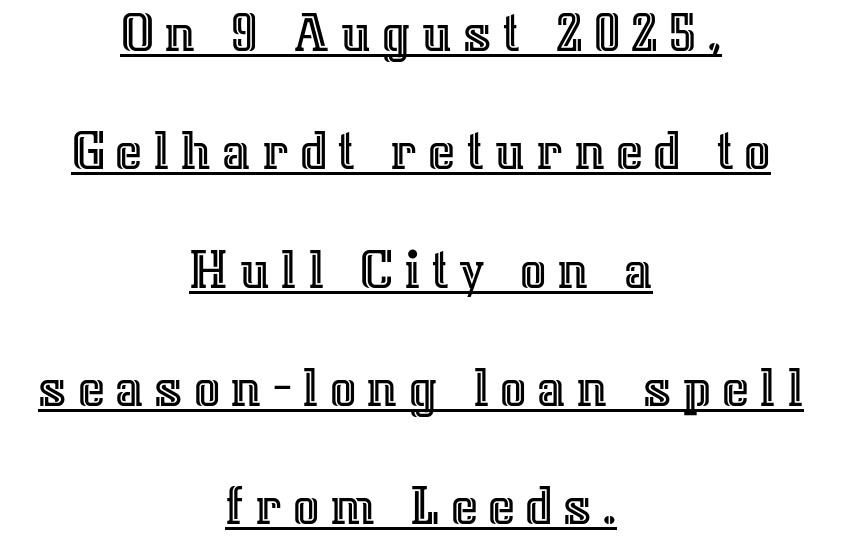
{"italic": "no", "width": "normal", "x_height": "medium", "monospaced": "no", "underline": "yes", "align": "center", "line_spacing": "loose", "line_spacing_ratio": 2.04, "glyph_px": 58}
